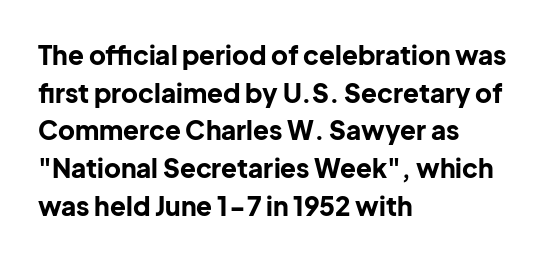
Q: Is the text bold? A: Yes.
Q: Is the text italic (slanted)? A: No, it is upright.
Q: Is the text underlined? A: No.
Q: How is the paragraph aligned? A: Left-aligned.
Q: Is the spacing between letters normal or unusually wide? A: Normal.
Q: Is the spacing between lines tight, normal or loose? A: Normal.
